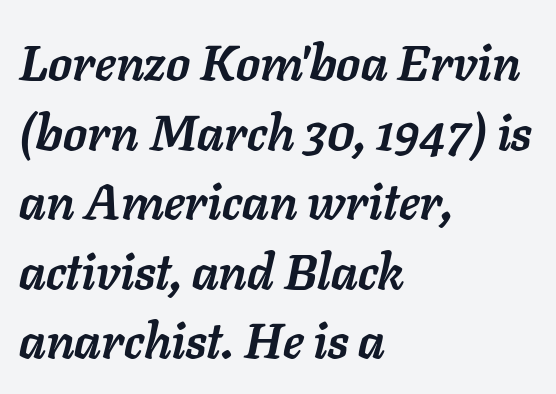
Q: Is the text bold? A: Yes.
Q: Is the text italic (slanted)? A: Yes, it leans right by about 11 degrees.
Q: Is the text underlined? A: No.
Q: How is the paragraph aligned? A: Left-aligned.
Q: Is the spacing between letters normal or unusually wide? A: Normal.
Q: Is the spacing between lines tight, normal or loose? A: Normal.
Q: Width (condensed, normal, or wide)? A: Normal.
Q: Stroke contrast? A: Low.
Q: x-height? A: Medium.
Q: Monospaced? A: No.
